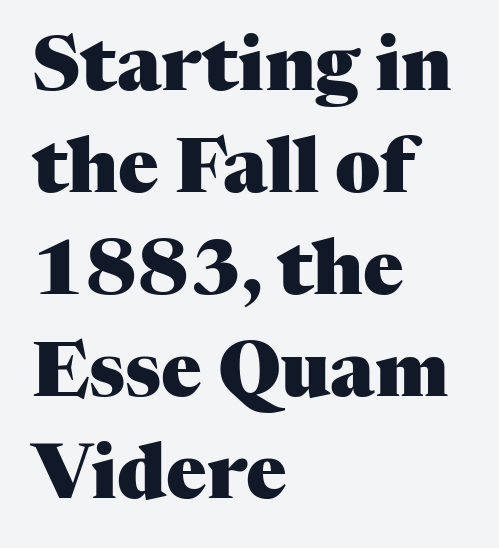
Q: Is the text bold? A: Yes.
Q: Is the text italic (slanted)? A: No, it is upright.
Q: Is the typeface a serif or a sans-serif typeface? A: Serif.
Q: Is the text underlined? A: No.
Q: How is the paragraph aligned? A: Left-aligned.
Q: Is the spacing between letters normal or unusually wide? A: Normal.
Q: Is the spacing between lines tight, normal or loose? A: Normal.
Q: Width (condensed, normal, or wide)? A: Normal.
Q: Stroke contrast? A: Medium.
Q: x-height? A: Medium.
Q: Monospaced? A: No.
